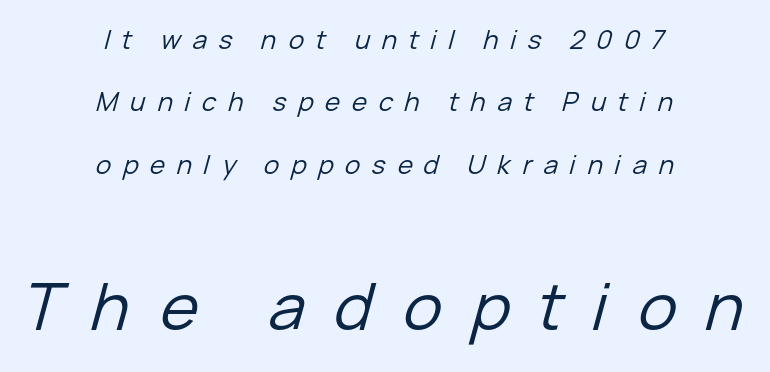
Q: Is the text bold? A: No.
Q: Is the text italic (slanted)? A: Yes, it leans right by about 15 degrees.
Q: Is the text underlined? A: No.
Q: How is the paragraph aligned? A: Centered.
Q: Is the spacing between letters normal or unusually wide? A: Unusually wide.
Q: Is the spacing between lines tight, normal or loose? A: Loose.
Q: Which block of text is set in a larger size, the first (top) or the second (bottom)? A: The second (bottom) one.
Q: Width (condensed, normal, or wide)? A: Normal.
Q: Stroke contrast? A: Low.
Q: x-height? A: Medium.
Q: Monospaced? A: No.
